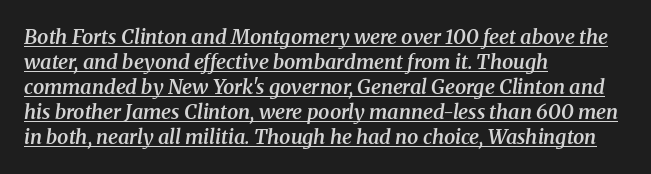
The image shows 20 px text type, italic (leaning right); set left-aligned, normal line spacing (1.25x), normal letter spacing, underlined.
